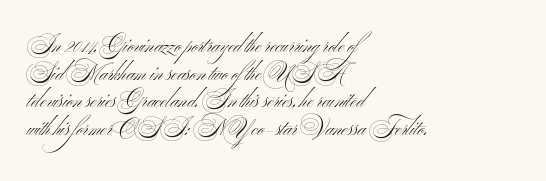
{"bold": "no", "underline": "no", "align": "left", "line_spacing": "normal", "line_spacing_ratio": 1.32, "letter_spacing": "normal", "letter_spacing_em": 0.0, "glyph_px": 21}
